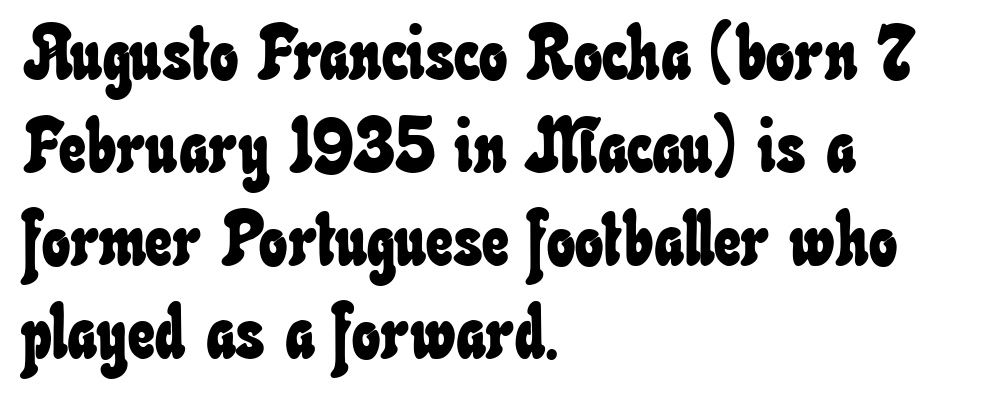
The image shows 75 px condensed type; set left-aligned, line spacing 1.24x, normal letter spacing, not underlined; low stroke contrast and a small x-height.
